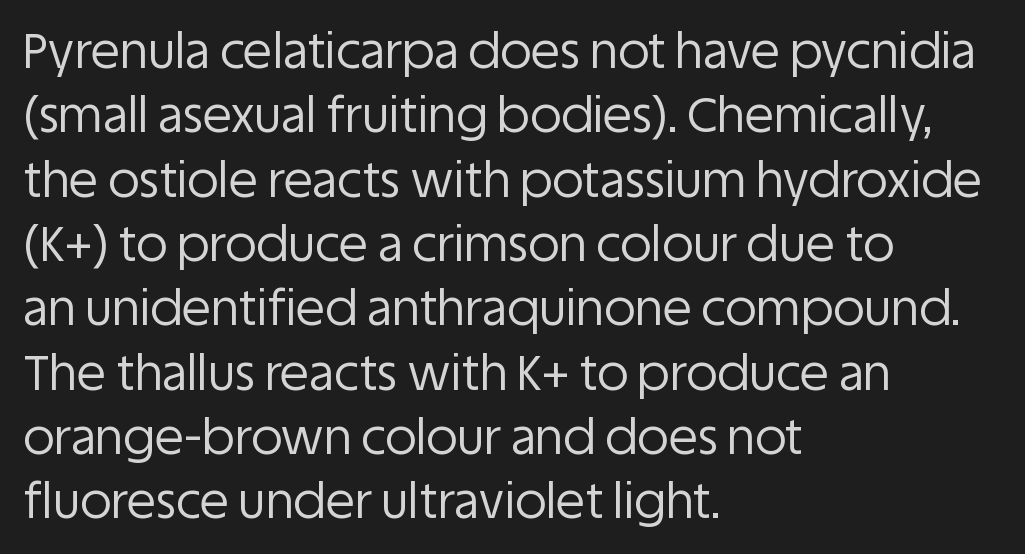
{"serif": "no", "italic": "no", "bold": "no", "weight": "regular", "width": "normal", "stroke_contrast": "low", "x_height": "large", "monospaced": "no", "underline": "no", "align": "left", "line_spacing": "normal", "line_spacing_ratio": 1.34, "letter_spacing": "normal", "letter_spacing_em": 0.0, "glyph_px": 48}
